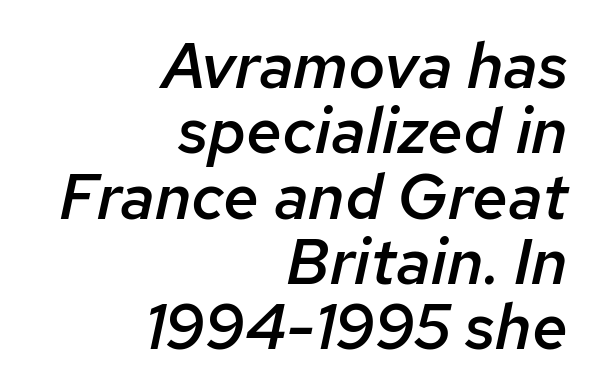
How are the letters spaced? Ordinarily, with no added tracking. How would I describe the line gaps? Narrow and economical. Only glyphs here, with clear space below each row. Casual observation: everything's shoved over to the right. Each letter keeps its own natural width here, so spacing adapts to shape. The glyphs look as if they've been sheared to an angle.
